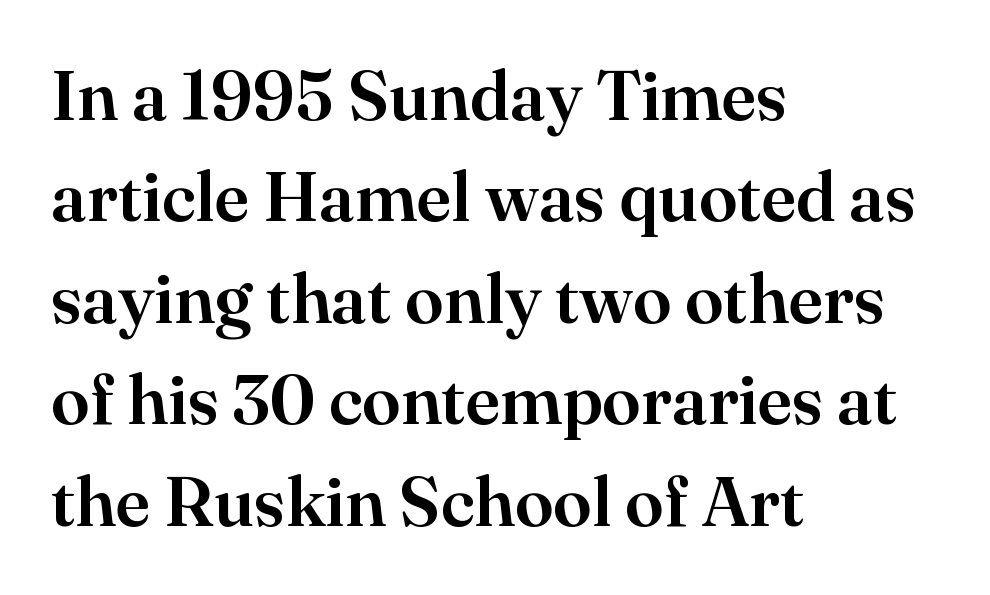
The zone under the glyphs is completely vacant. Stroke terminals: seriffed. A roman cut, with each character standing at attention. Students, observe: this is what conventionally led text looks like. The rendering uses natural spacing where letterforms have individual widths. Compared with typical body copy, the letter spacing here is the same.
